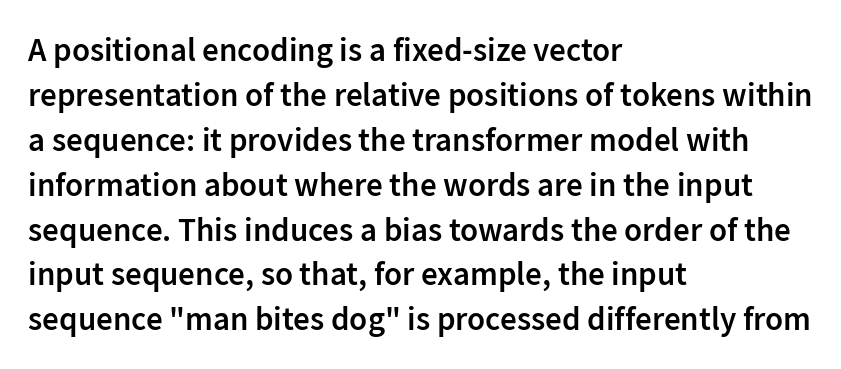
The image shows 33 px semibold sans-serif type, upright; set left-aligned, normal line spacing (1.36x), normal letter spacing, not underlined; low stroke contrast and a medium x-height.
